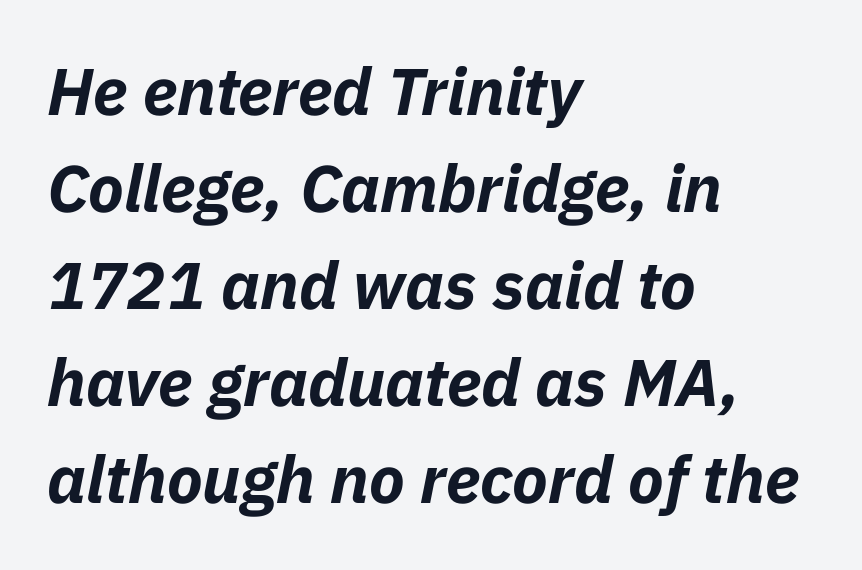
This block has exactly the height ordinary leading produces. The rendering uses a bold face; every stroke is thick and dark. This sample uses an oblique cut, with every glyph tilted off the vertical. If you drew a ruler down the left edge, every line would touch it.
